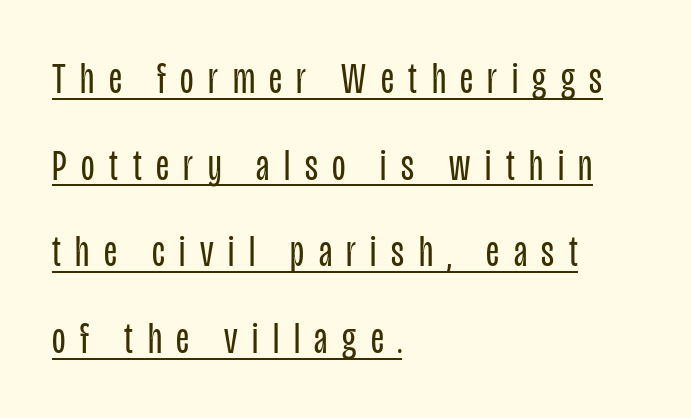
The image shows 44 px regular-weight, condensed sans-serif type, upright; set left-aligned, loose line spacing (1.97x), unusually wide letter spacing (+0.33 em), underlined; low stroke contrast and a large x-height.
